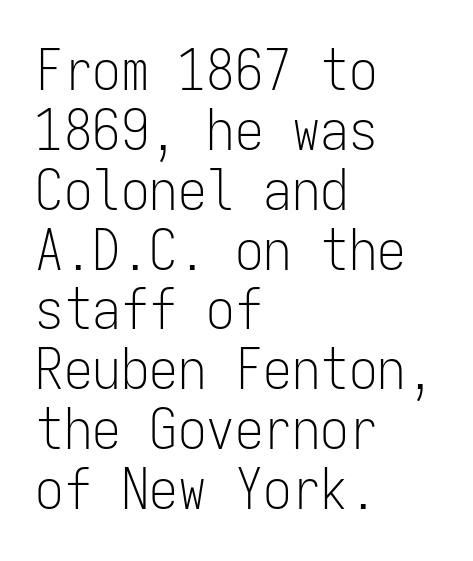
{"serif": "no", "italic": "no", "bold": "no", "weight": "light", "width": "condensed", "stroke_contrast": "low", "x_height": "medium", "monospaced": "yes", "underline": "no", "align": "left", "line_spacing": "tight", "line_spacing_ratio": 1.05, "letter_spacing": "normal", "letter_spacing_em": 0.0, "glyph_px": 57}
